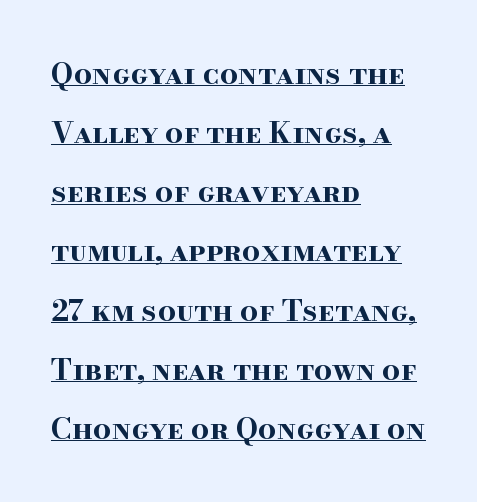
In terms of posture, this sample is upright. Horizontally, the lines are justified to the leading edge only. Short note: letters normally spaced. The face used here appears with an underline applied. Weight: bold. Widely set lines give the paragraph a tall, airy silhouette.
